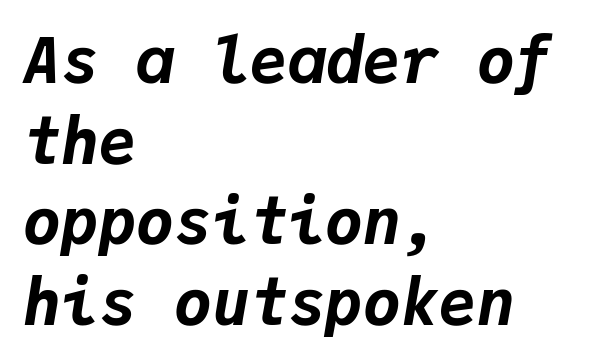
This sample has the even, mechanical cadence of fixed-width lettering. I'd describe the lettering as bold — thick and assertive. Vertically, the passage feels balanced, rows spaced as you'd expect. One-word summary of the alignment: left. The lettering tilts uniformly, giving the passage an italic look.
